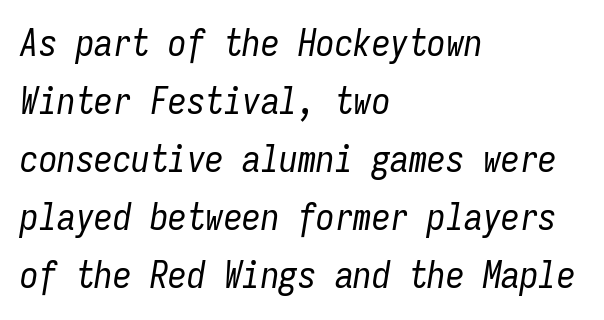
Quick note: italic. The lines in this sample share a left origin and differ only in where they stop. This sample has the even, mechanical cadence of fixed-width lettering. There is no visible air inserted between adjacent glyphs.
